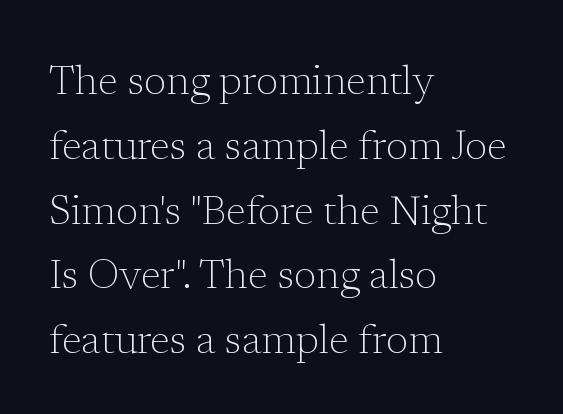
The image shows 41 px light serif type, upright; set left-aligned, normal line spacing (1.58x), normal letter spacing, not underlined; low stroke contrast and a medium x-height.
